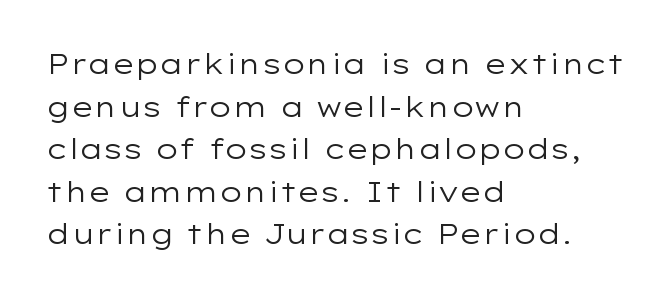
Q: Is the text bold? A: No.
Q: Is the text italic (slanted)? A: No, it is upright.
Q: Is the typeface a serif or a sans-serif typeface? A: Sans-serif.
Q: Is the text underlined? A: No.
Q: How is the paragraph aligned? A: Left-aligned.
Q: Is the spacing between letters normal or unusually wide? A: Normal.
Q: Is the spacing between lines tight, normal or loose? A: Normal.
Q: Width (condensed, normal, or wide)? A: Wide.
Q: Stroke contrast? A: Low.
Q: x-height? A: Medium.
Q: Monospaced? A: No.
